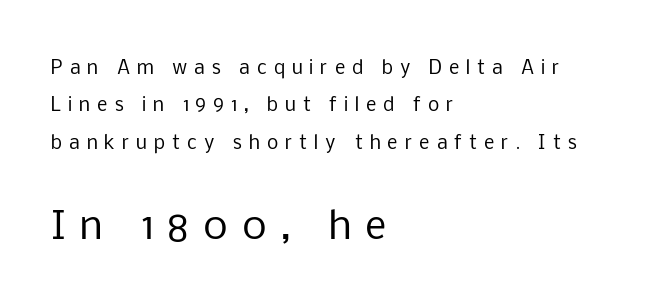
{"serif": "no", "italic": "no", "bold": "no", "weight": "regular", "width": "normal", "stroke_contrast": "low", "x_height": "medium", "monospaced": "no", "underline": "no", "align": "left", "line_spacing": "loose", "line_spacing_ratio": 2.08, "letter_spacing": "wide", "letter_spacing_em": 0.39, "larger_block": "second", "size_ratio": 2.06, "glyph_px": 37}
